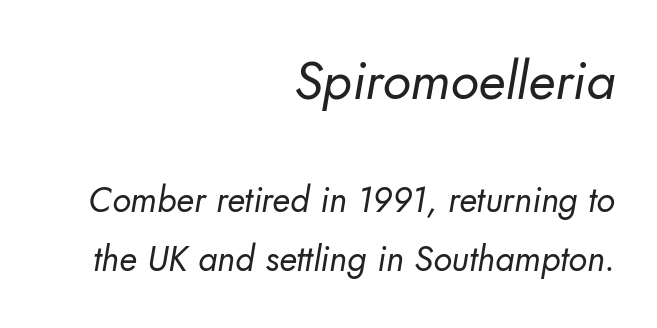
{"serif": "no", "bold": "no", "weight": "regular", "width": "normal", "stroke_contrast": "low", "x_height": "small", "monospaced": "no", "underline": "no", "align": "right", "line_spacing": "normal", "line_spacing_ratio": 1.69, "letter_spacing": "normal", "letter_spacing_em": 0.0, "larger_block": "first", "size_ratio": 1.51, "glyph_px": 53}
